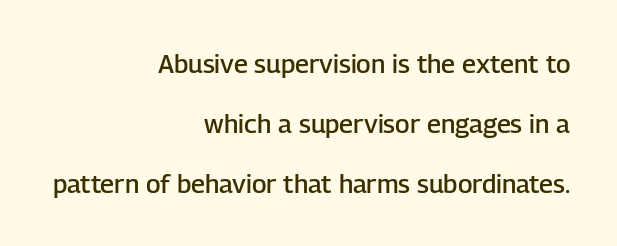
In CSS terms this would be text-align: right. Decoration check: the copy has no underline. The characters look somewhat weighty, a semibold short of true bold. No extra tracking has been applied to these lines.
